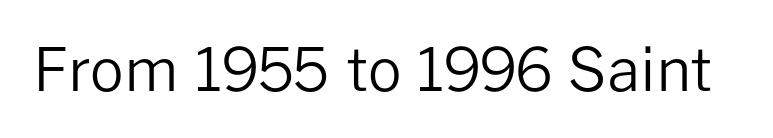
Q: Is the text bold? A: No.
Q: Is the text italic (slanted)? A: No, it is upright.
Q: Is the typeface a serif or a sans-serif typeface? A: Sans-serif.
Q: Is the text underlined? A: No.
Q: Is the spacing between letters normal or unusually wide? A: Normal.
Q: Width (condensed, normal, or wide)? A: Normal.
Q: Stroke contrast? A: Low.
Q: x-height? A: Medium.
Q: Monospaced? A: No.
